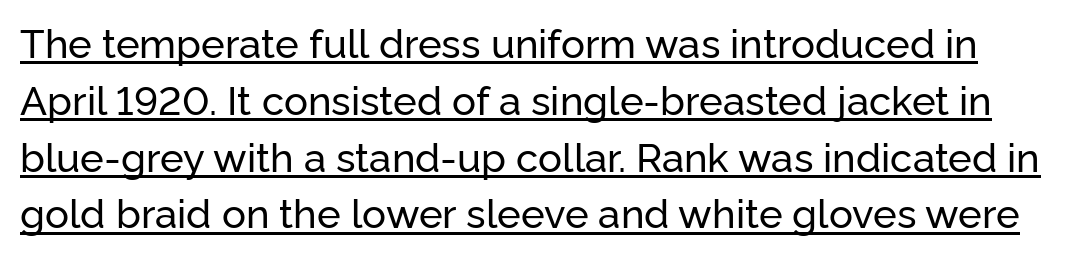
The letters stand upright; this is a roman face. This sample uses a sans-serif face. Here the glyphs are tracked normally, forming tight word shapes. Quick note: underline on. Looks like regular typesetting: each glyph gets only the width it needs.
